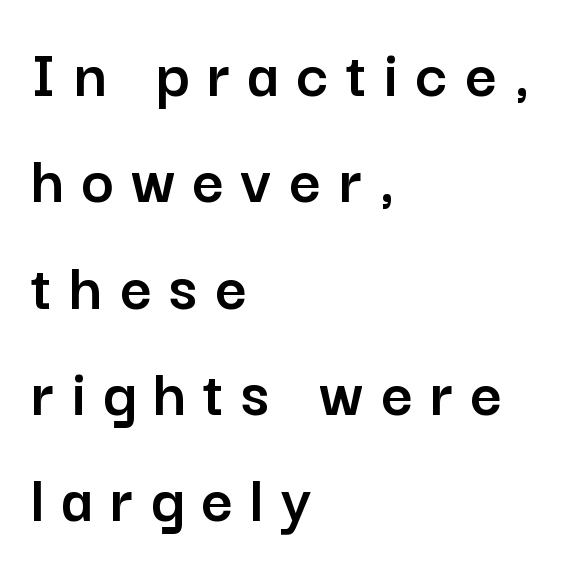
{"serif": "no", "italic": "no", "width": "normal", "stroke_contrast": "low", "x_height": "medium", "monospaced": "no", "underline": "no", "align": "left", "line_spacing": "normal", "line_spacing_ratio": 1.54, "letter_spacing": "wide", "letter_spacing_em": 0.25, "glyph_px": 69}
